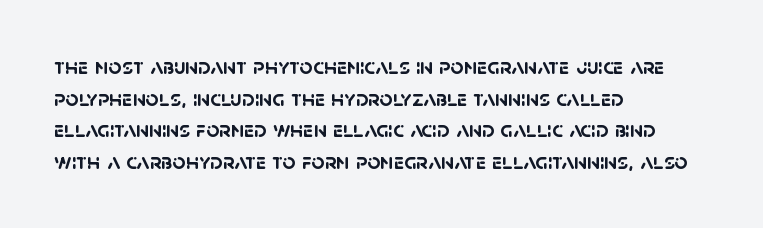
{"bold": "yes", "underline": "no", "align": "left", "line_spacing": "normal", "line_spacing_ratio": 1.38, "letter_spacing": "normal", "letter_spacing_em": 0.0, "glyph_px": 23}
